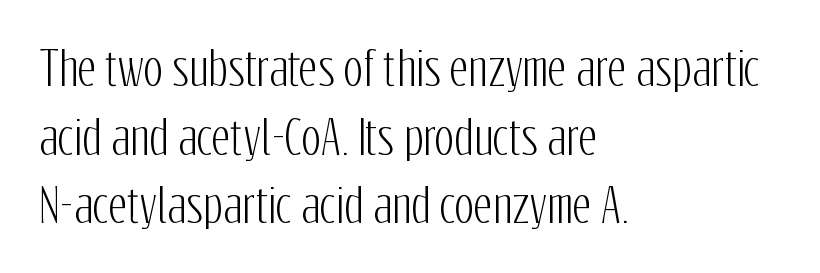
This rendering uses left alignment, leaving the right contour irregular. Spacing between characters is what you'd get straight out of the box. Is there much room between lines? A standard amount, neither cramped nor airy. This is the regular roman posture of the typeface. Spacing verdict: proportional, widths tailored to each character.
